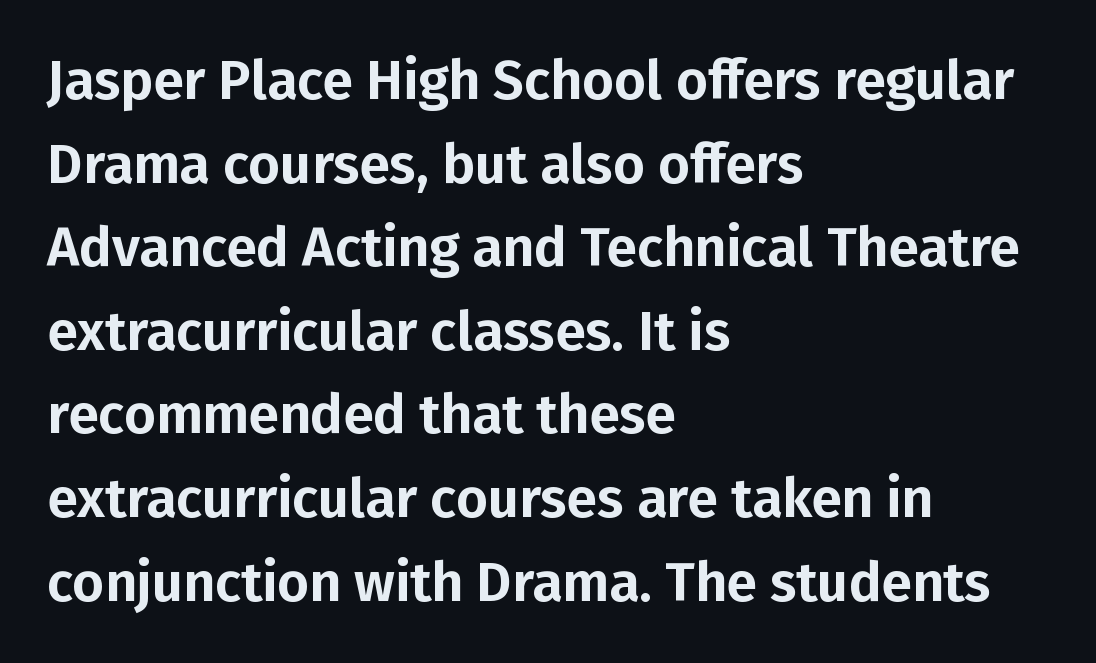
{"serif": "no", "italic": "no", "width": "normal", "stroke_contrast": "low", "x_height": "medium", "monospaced": "no", "underline": "no", "align": "left", "line_spacing": "normal", "line_spacing_ratio": 1.52, "letter_spacing": "normal", "letter_spacing_em": 0.0, "glyph_px": 55}
